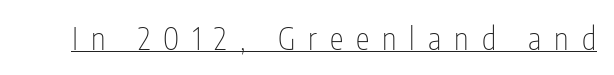
{"serif": "no", "italic": "no", "bold": "no", "weight": "thin", "width": "condensed", "stroke_contrast": "low", "x_height": "medium", "monospaced": "no", "underline": "yes", "letter_spacing": "wide", "letter_spacing_em": 0.42, "glyph_px": 31}
